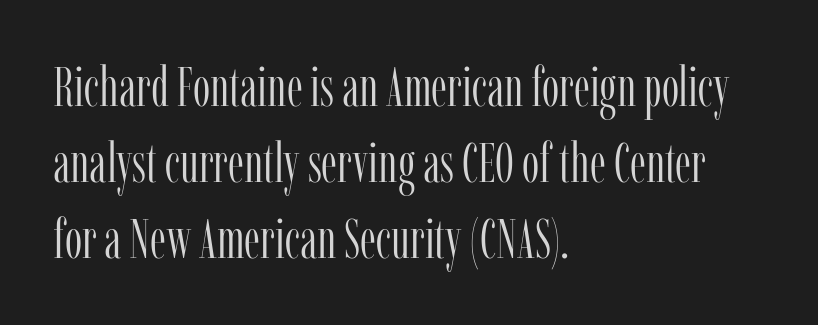
{"serif": "yes", "italic": "no", "bold": "no", "weight": "light", "width": "condensed", "stroke_contrast": "low", "x_height": "medium", "monospaced": "no", "underline": "no", "align": "left", "line_spacing": "normal", "line_spacing_ratio": 1.38, "letter_spacing": "normal", "letter_spacing_em": 0.0, "glyph_px": 55}
